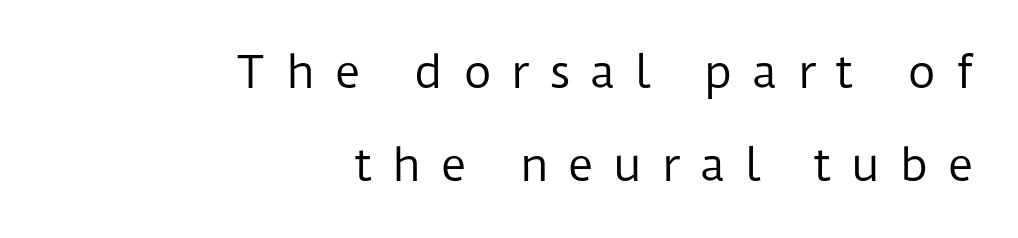
Q: Is the text bold? A: No.
Q: Is the text italic (slanted)? A: No, it is upright.
Q: Is the typeface a serif or a sans-serif typeface? A: Sans-serif.
Q: Is the text underlined? A: No.
Q: How is the paragraph aligned? A: Right-aligned.
Q: Is the spacing between letters normal or unusually wide? A: Unusually wide.
Q: Is the spacing between lines tight, normal or loose? A: Loose.
Q: Width (condensed, normal, or wide)? A: Normal.
Q: Stroke contrast? A: Low.
Q: x-height? A: Medium.
Q: Monospaced? A: No.
